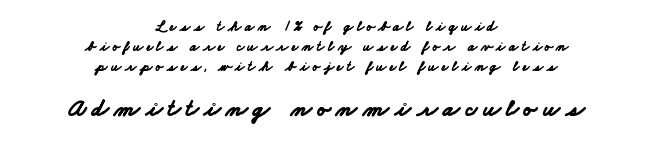
A student would notice the bottom passage is typeset larger than what precedes it. Is the type bold? Yes — the strokes are clearly thick and heavy. Line starts and ends both wander, symmetrically. Quick note: underline off.
